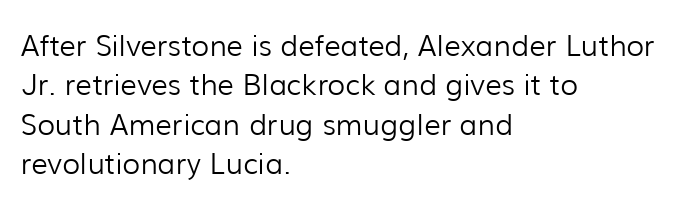
The image shows 29 px light sans-serif type, upright; set left-aligned, normal line spacing (1.36x), normal letter spacing, not underlined; low stroke contrast and a medium x-height.
